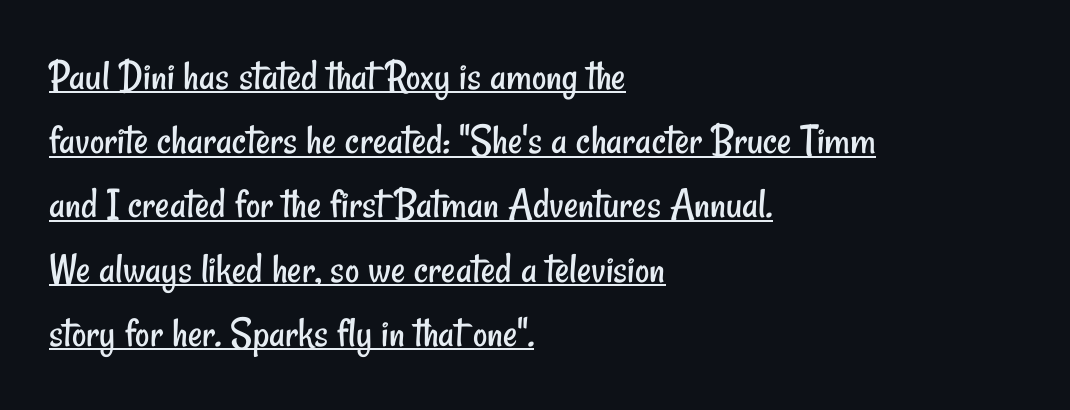
Q: Is the text bold? A: No.
Q: Is the typeface a serif or a sans-serif typeface? A: Sans-serif.
Q: Is the text underlined? A: Yes.
Q: How is the paragraph aligned? A: Left-aligned.
Q: Is the spacing between letters normal or unusually wide? A: Normal.
Q: Is the spacing between lines tight, normal or loose? A: Normal.
Q: Width (condensed, normal, or wide)? A: Condensed.
Q: Stroke contrast? A: Low.
Q: x-height? A: Small.
Q: Monospaced? A: No.
